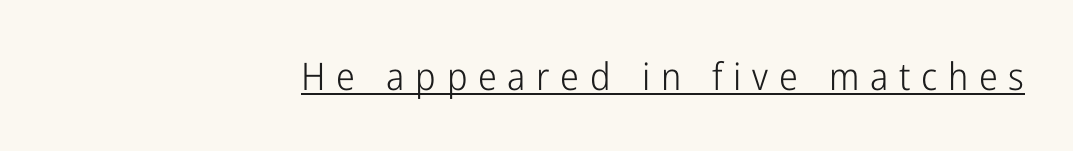
The image shows 38 px light, condensed sans-serif type, upright; set right-aligned, unusually wide letter spacing (+0.28 em), underlined; low stroke contrast and a medium x-height.
